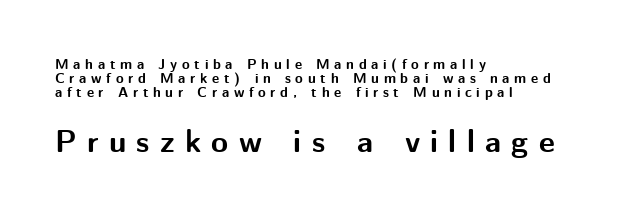
Q: Is the text bold? A: Yes.
Q: Is the text italic (slanted)? A: No, it is upright.
Q: Is the typeface a serif or a sans-serif typeface? A: Sans-serif.
Q: Is the text underlined? A: No.
Q: How is the paragraph aligned? A: Left-aligned.
Q: Is the spacing between letters normal or unusually wide? A: Unusually wide.
Q: Is the spacing between lines tight, normal or loose? A: Tight.
Q: Which block of text is set in a larger size, the first (top) or the second (bottom)? A: The second (bottom) one.
Q: Width (condensed, normal, or wide)? A: Normal.
Q: Stroke contrast? A: Medium.
Q: x-height? A: Medium.
Q: Monospaced? A: No.
